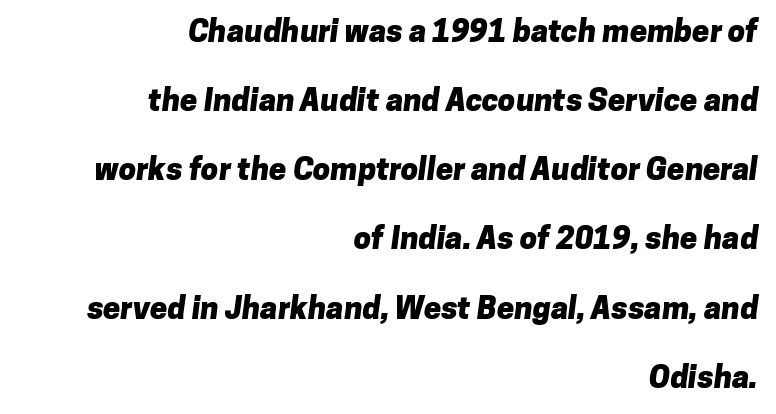
Q: Is the text bold? A: Yes.
Q: Is the typeface a serif or a sans-serif typeface? A: Sans-serif.
Q: Is the text underlined? A: No.
Q: How is the paragraph aligned? A: Right-aligned.
Q: Is the spacing between letters normal or unusually wide? A: Normal.
Q: Is the spacing between lines tight, normal or loose? A: Loose.
Q: Width (condensed, normal, or wide)? A: Normal.
Q: Stroke contrast? A: Low.
Q: x-height? A: Medium.
Q: Monospaced? A: No.
